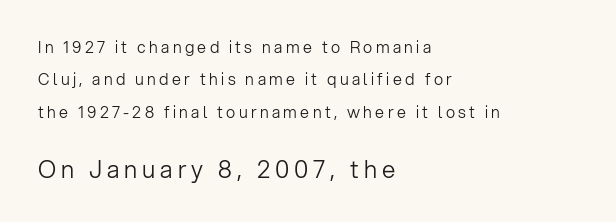
The image shows 24 px text type, upright; set left-aligned, loose line spacing (2.03x), unusually wide letter spacing (+0.21 em), not underlined; the second (bottom) block is 1.5x larger.
